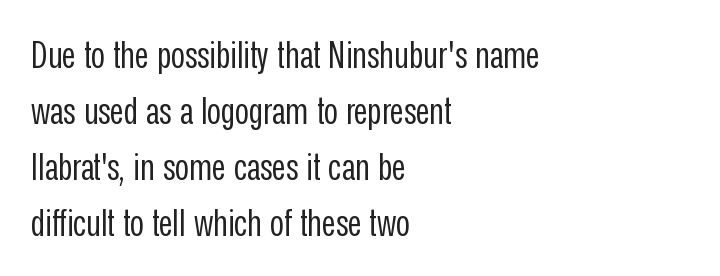
{"serif": "no", "italic": "no", "bold": "no", "weight": "regular", "width": "condensed", "stroke_contrast": "low", "x_height": "medium", "monospaced": "no", "underline": "no", "align": "left", "line_spacing": "normal", "line_spacing_ratio": 1.47, "letter_spacing": "normal", "letter_spacing_em": 0.0, "glyph_px": 38}
